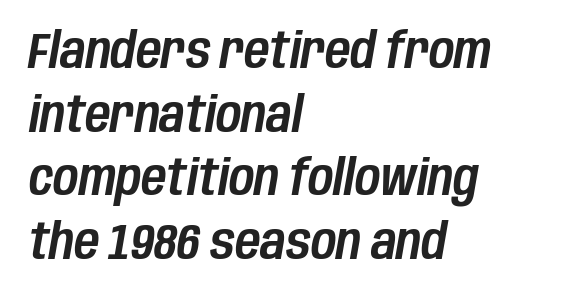
{"italic": "yes", "lean": "right", "slant_degrees": 10, "width": "condensed", "stroke_contrast": "low", "x_height": "large", "monospaced": "no", "underline": "no", "align": "left", "line_spacing": "normal", "line_spacing_ratio": 1.3, "letter_spacing": "normal", "letter_spacing_em": 0.0, "glyph_px": 49}
